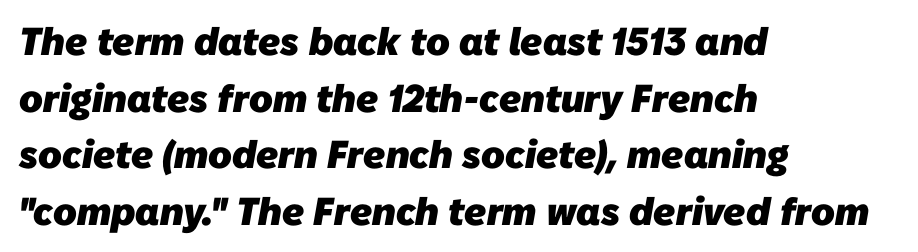
Q: Is the text bold? A: Yes.
Q: Is the typeface a serif or a sans-serif typeface? A: Sans-serif.
Q: Is the text underlined? A: No.
Q: How is the paragraph aligned? A: Left-aligned.
Q: Is the spacing between letters normal or unusually wide? A: Normal.
Q: Is the spacing between lines tight, normal or loose? A: Normal.
Q: Width (condensed, normal, or wide)? A: Normal.
Q: Stroke contrast? A: Low.
Q: x-height? A: Medium.
Q: Monospaced? A: No.
